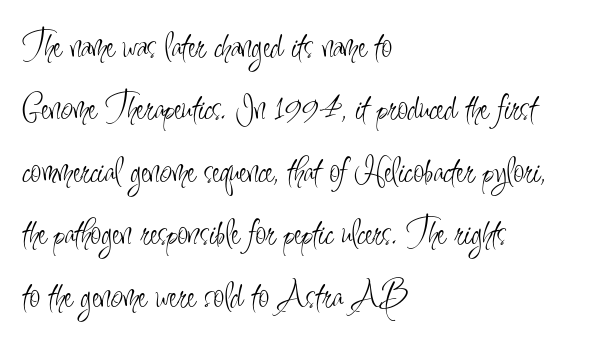
No extra ink here — the face is not bold. Line starts are locked; line ends wander. The face used here is rendered with its standard letterfit. The vertical gap from one line to the next is medium.
